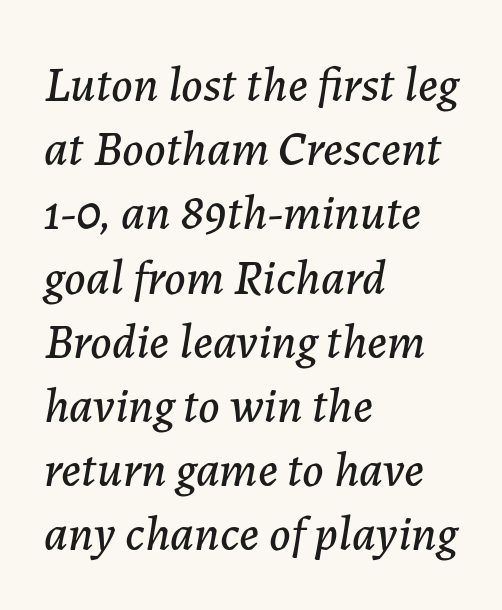
{"italic": "yes", "lean": "right", "slant_degrees": 7, "width": "normal", "stroke_contrast": "low", "x_height": "medium", "monospaced": "no", "underline": "no", "align": "left", "line_spacing": "normal", "line_spacing_ratio": 1.31, "letter_spacing": "normal", "letter_spacing_em": 0.0, "glyph_px": 49}
